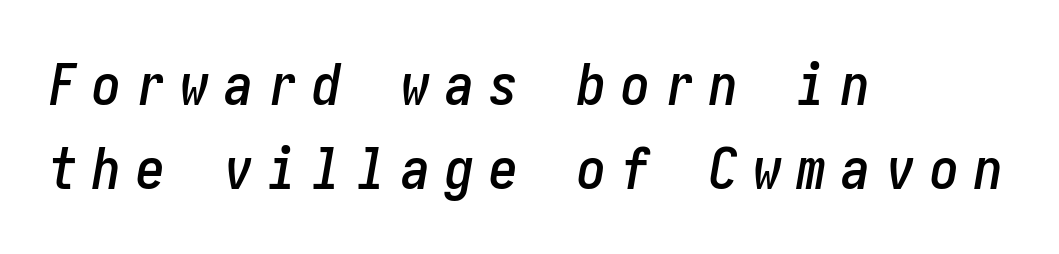
{"italic": "yes", "lean": "right", "slant_degrees": 10, "width": "condensed", "stroke_contrast": "low", "x_height": "medium", "underline": "no", "align": "left", "line_spacing": "normal", "line_spacing_ratio": 1.45, "letter_spacing": "wide", "letter_spacing_em": 0.26, "glyph_px": 58}
